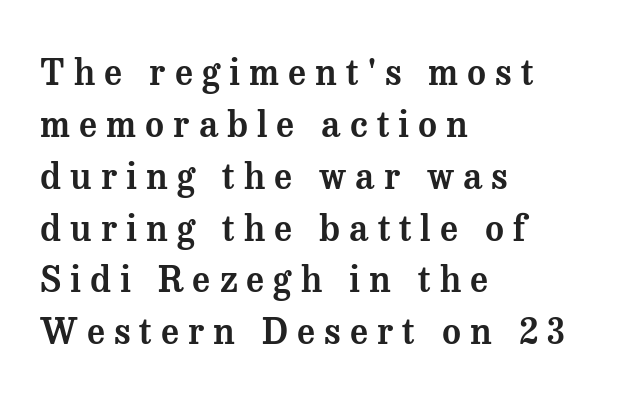
Quick note: underline off. You can tell it's not italic because the verticals are truly vertical. Leading: standard. A typesetter would call this proportional, since set widths differ per character. Spacing between characters has been opened up far beyond the box default. Note: serifs present on the glyphs.
